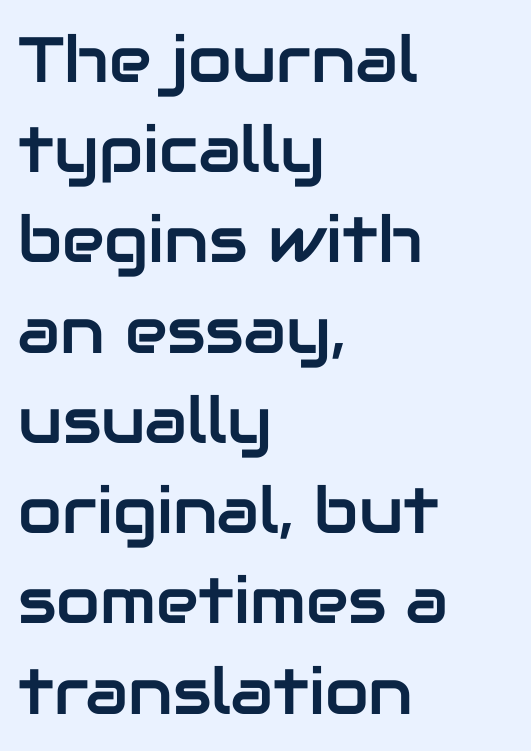
{"serif": "no", "italic": "no", "width": "normal", "stroke_contrast": "low", "x_height": "medium", "monospaced": "no", "underline": "no", "align": "left", "line_spacing": "normal", "line_spacing_ratio": 1.41, "letter_spacing": "normal", "letter_spacing_em": 0.0, "glyph_px": 64}
